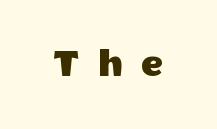
Q: Is the text italic (slanted)? A: No, it is upright.
Q: Is the typeface a serif or a sans-serif typeface? A: Sans-serif.
Q: Is the text underlined? A: No.
Q: Is the spacing between letters normal or unusually wide? A: Unusually wide.
Q: Width (condensed, normal, or wide)? A: Normal.
Q: x-height? A: Large.
Q: Monospaced? A: No.
